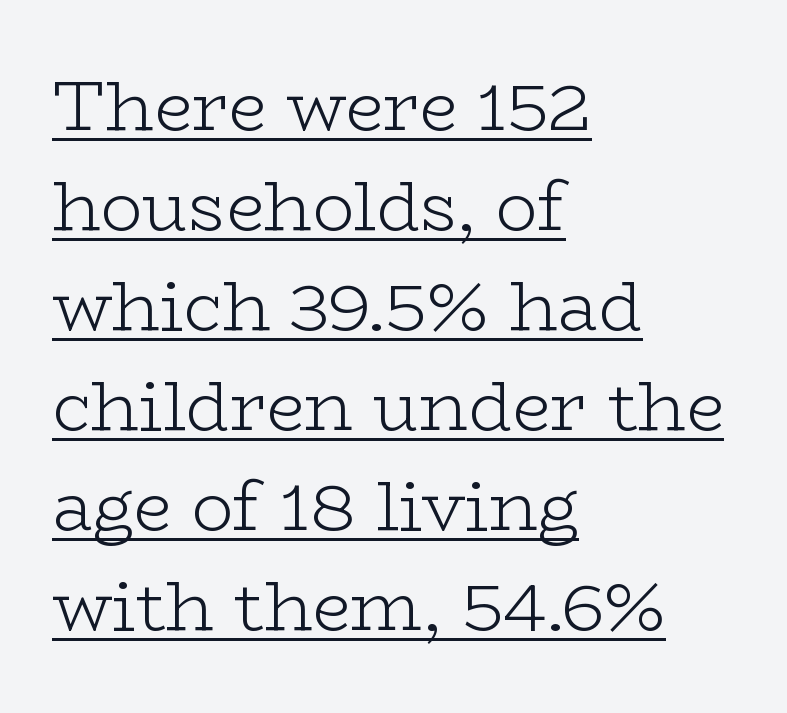
Q: Is the text bold? A: No.
Q: Is the text italic (slanted)? A: No, it is upright.
Q: Is the typeface a serif or a sans-serif typeface? A: Serif.
Q: Is the text underlined? A: Yes.
Q: How is the paragraph aligned? A: Left-aligned.
Q: Is the spacing between letters normal or unusually wide? A: Normal.
Q: Is the spacing between lines tight, normal or loose? A: Normal.
Q: Width (condensed, normal, or wide)? A: Wide.
Q: Stroke contrast? A: Low.
Q: x-height? A: Medium.
Q: Monospaced? A: No.
